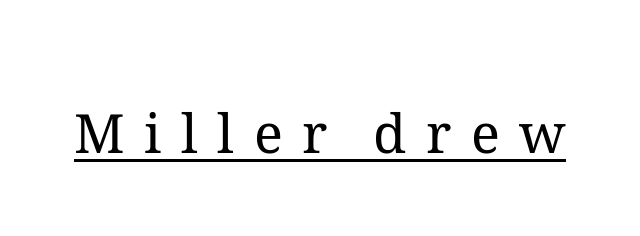
The image shows 54 px regular-weight type, upright; set unusually wide letter spacing (+0.36 em), underlined; medium stroke contrast and a medium x-height.
